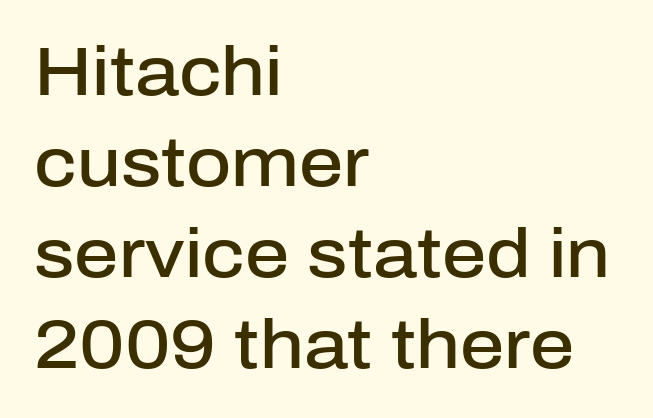
Think of a printed novel: that variable character pitch is what you see here. Type without underlining. Does the copy run flush right? No — it runs flush left. The face used here is rendered with its standard letterfit. Nothing sits at the stroke ends, so this counts as sans-serif. Successive baselines arrive at the customary interval.
